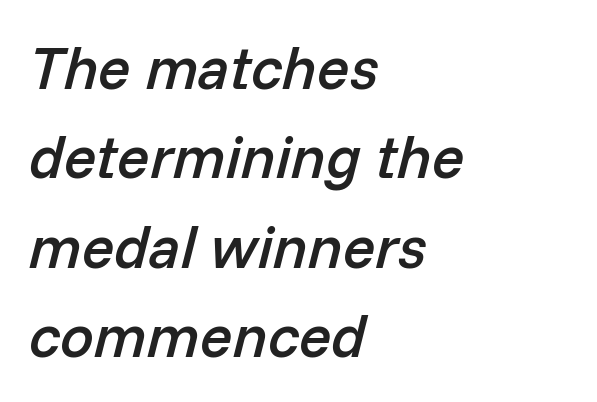
Compared with ordinary roman type, these characters are visibly tilted. Descenders are the only things crossing below the line. The typesetting leans somewhat heavy: a semibold. The lines sit at an ordinary, default distance from one another. The letters advance in unequal steps, a hallmark of proportional type.
